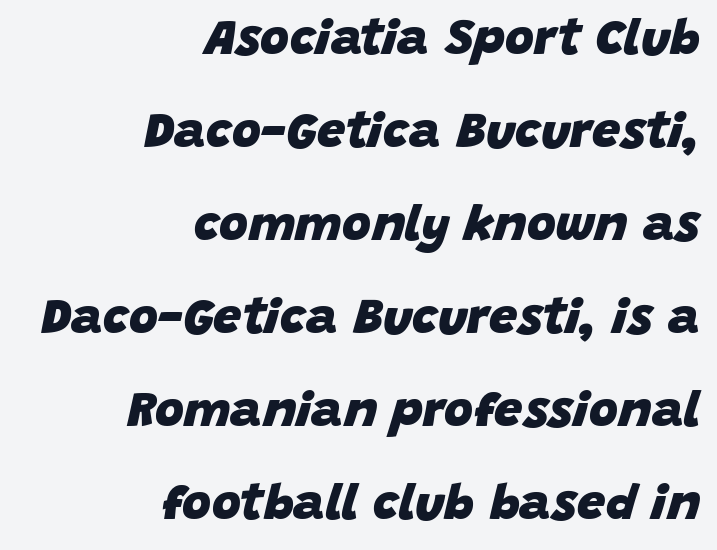
Q: Is the text bold? A: Yes.
Q: Is the text italic (slanted)? A: Yes, it leans right by about 15 degrees.
Q: Is the text underlined? A: No.
Q: How is the paragraph aligned? A: Right-aligned.
Q: Is the spacing between letters normal or unusually wide? A: Normal.
Q: Width (condensed, normal, or wide)? A: Normal.
Q: Stroke contrast? A: Low.
Q: x-height? A: Large.
Q: Monospaced? A: No.
